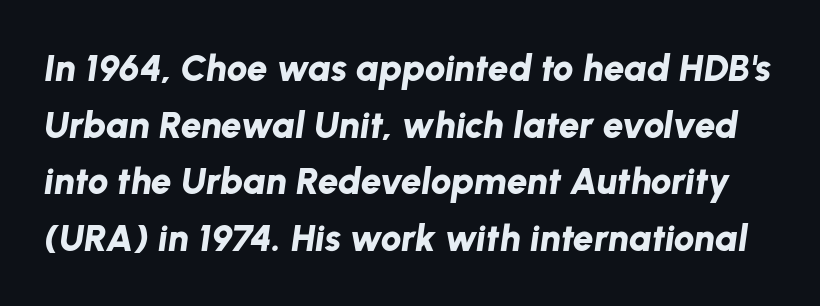
Q: Is the text bold? A: Yes.
Q: Is the text italic (slanted)? A: Yes, it leans right by about 8 degrees.
Q: Is the text underlined? A: No.
Q: Is the spacing between letters normal or unusually wide? A: Normal.
Q: Is the spacing between lines tight, normal or loose? A: Normal.
Q: Width (condensed, normal, or wide)? A: Normal.
Q: Stroke contrast? A: Low.
Q: x-height? A: Medium.
Q: Monospaced? A: No.
